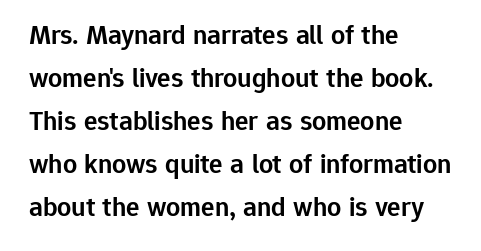
Do the characters align in a grid? No, the font is proportional. Is there any slant? The stems are plumb. All the whitespace from short lines collects on the right. The area under the type is left untouched. Is this a sans? Yes — the strokes have no serifs. Moderately thickened strokes mark this as semibold type.
